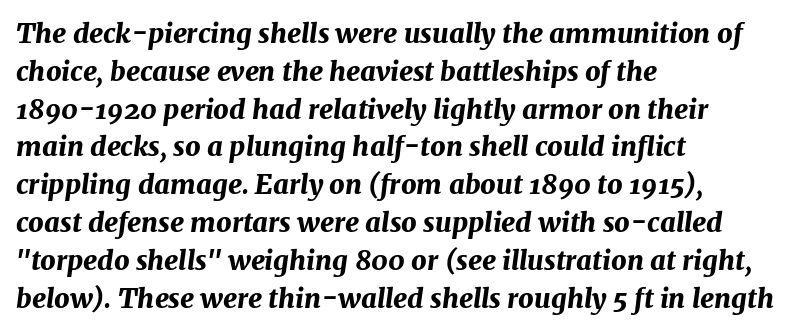
{"italic": "yes", "lean": "right", "slant_degrees": 7, "bold": "yes", "underline": "no", "align": "left", "line_spacing": "normal", "line_spacing_ratio": 1.4, "letter_spacing": "normal", "letter_spacing_em": 0.0, "glyph_px": 27}
